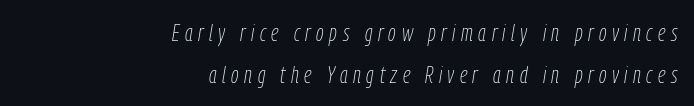
The image shows 24 px text type, italic (leaning right); set right-aligned, line spacing 1.73x, unusually wide letter spacing (+0.23 em), not underlined.
